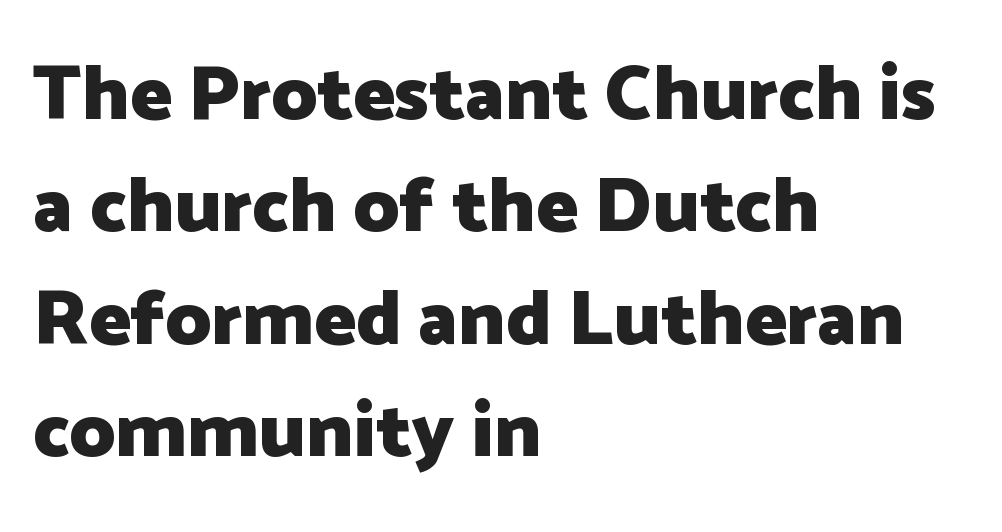
The image shows 78 px heavy sans-serif type, upright; set left-aligned, normal line spacing (1.44x), normal letter spacing, not underlined; low stroke contrast and a medium x-height.
